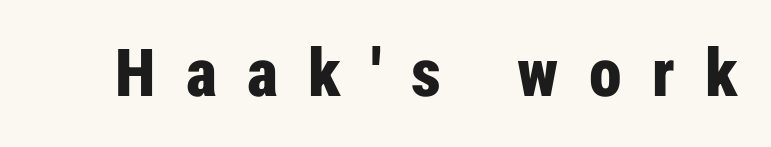
{"serif": "no", "italic": "no", "bold": "yes", "weight": "bold", "width": "condensed", "stroke_contrast": "low", "x_height": "medium", "monospaced": "no", "underline": "no", "letter_spacing": "wide", "letter_spacing_em": 0.46, "glyph_px": 66}
